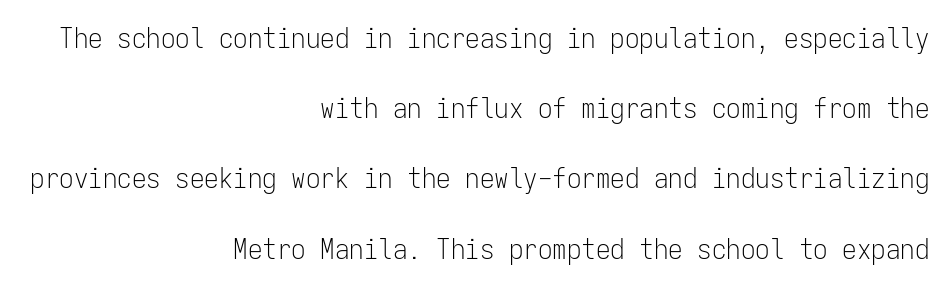
Style check: upright. Type style note: lacks serifs. Leftover space on each line is placed entirely before the opening word. The letterforms sit shoulder to shoulder at normal distance. Think of a typewriter: that constant character pitch is what you see here. The baseline area is clear.
